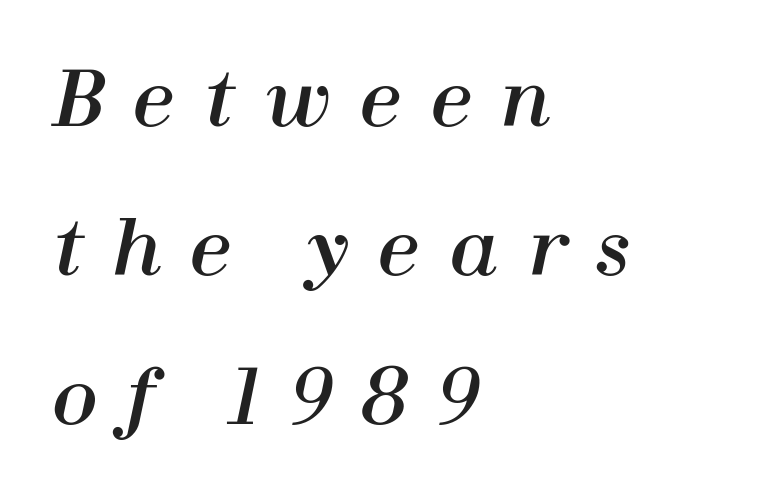
The image shows 75 px text type, italic (leaning right); set left-aligned, loose line spacing (1.99x), unusually wide letter spacing (+0.39 em), not underlined; high stroke contrast and a medium x-height.
